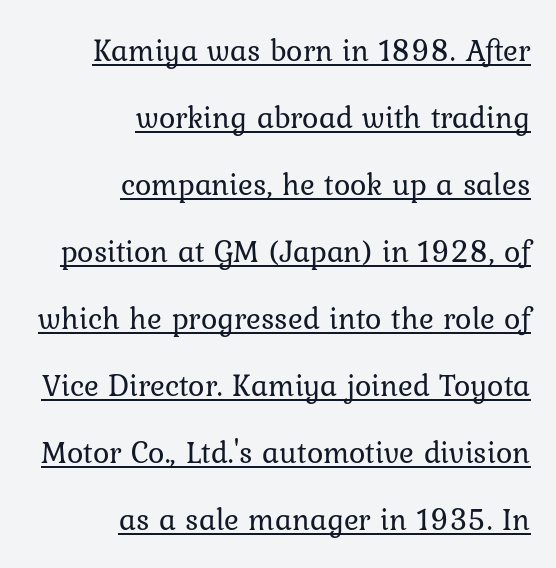
The image shows 31 px regular-weight type, upright; set right-aligned, loose line spacing (2.16x), normal letter spacing, underlined; low stroke contrast and a medium x-height.
